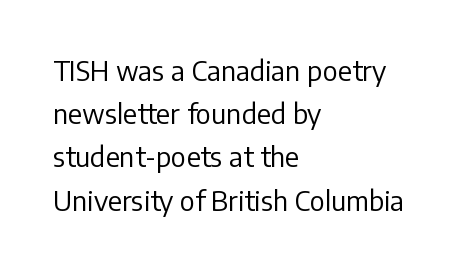
{"italic": "no", "bold": "no", "underline": "no", "align": "left", "line_spacing": "normal", "line_spacing_ratio": 1.6, "letter_spacing": "normal", "letter_spacing_em": 0.0, "glyph_px": 27}
